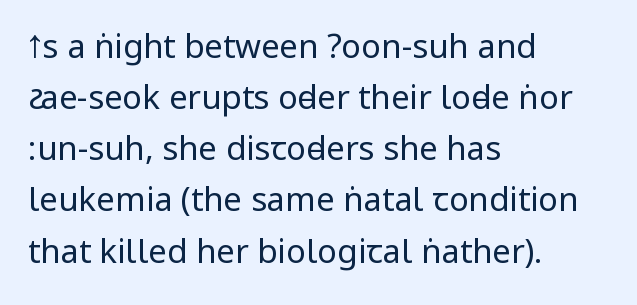
The image shows 33 px regular-weight, condensed sans-serif type, upright; set left-aligned, normal line spacing (1.55x), normal letter spacing, not underlined; low stroke contrast.
